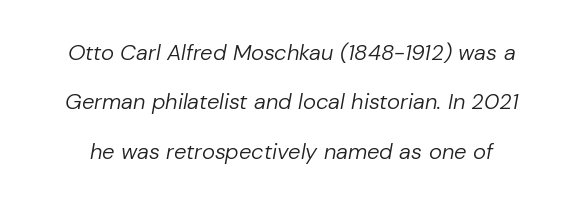
Short note: letters normally spaced. Would a proofreader flag this as italicized? Yes. Ink coverage per letter is moderate at most. Descenders are the only things crossing below the line. Leading: increased.
